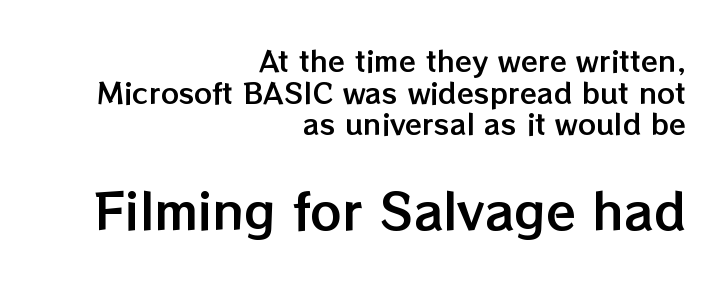
Each row of text sits above clean, open space. The passage shown stacks its lines with hardly any gap. Here the second block reads like a headline and the first like body copy. The rag falls on the left side of this text block. Spacing verdict: proportional, widths tailored to each character.
